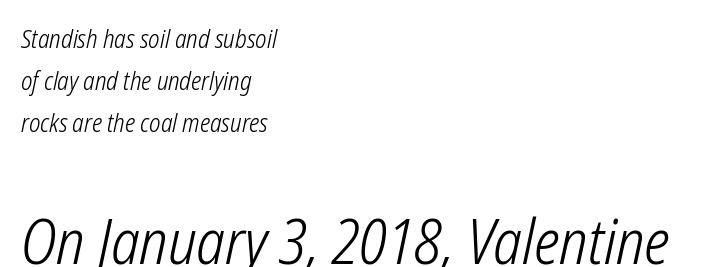
The image shows 62 px light, condensed type, italic (leaning right); set left-aligned, normal line spacing (1.68x), normal letter spacing, not underlined; the second (bottom) block is 2.48x larger; low stroke contrast and a medium x-height.
